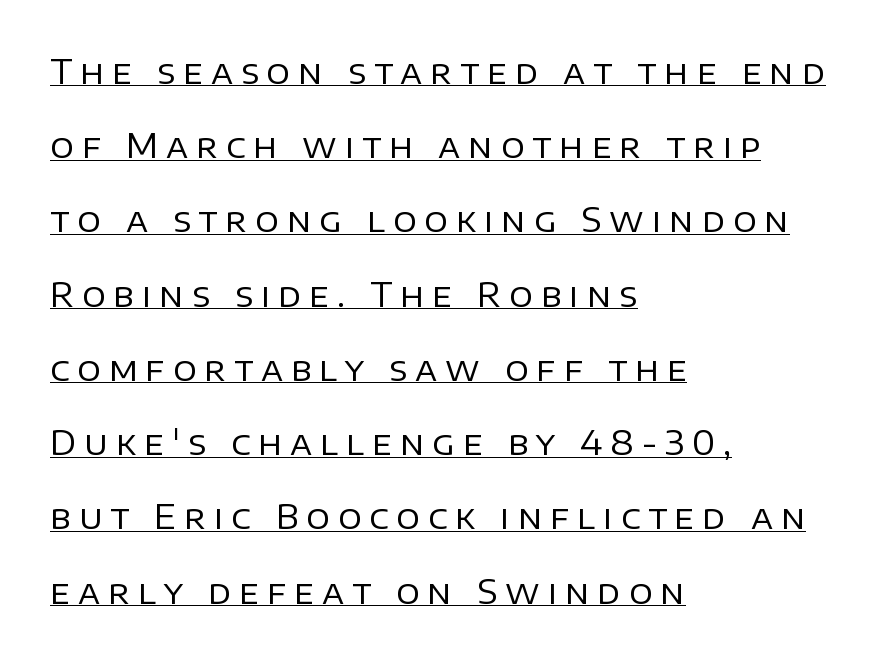
{"serif": "no", "italic": "no", "bold": "no", "weight": "regular", "width": "normal", "stroke_contrast": "low", "x_height": "large", "monospaced": "no", "underline": "yes", "align": "left", "line_spacing": "loose", "line_spacing_ratio": 2.25, "letter_spacing": "wide", "letter_spacing_em": 0.24, "glyph_px": 33}
